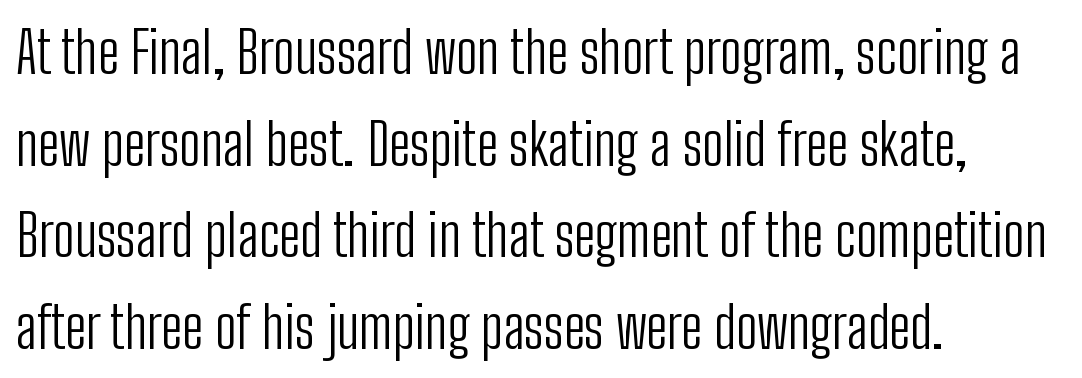
Q: Is the text bold? A: No.
Q: Is the text italic (slanted)? A: No, it is upright.
Q: Is the typeface a serif or a sans-serif typeface? A: Sans-serif.
Q: Is the text underlined? A: No.
Q: How is the paragraph aligned? A: Left-aligned.
Q: Is the spacing between letters normal or unusually wide? A: Normal.
Q: Is the spacing between lines tight, normal or loose? A: Normal.
Q: Width (condensed, normal, or wide)? A: Condensed.
Q: Stroke contrast? A: Low.
Q: x-height? A: Medium.
Q: Monospaced? A: No.
